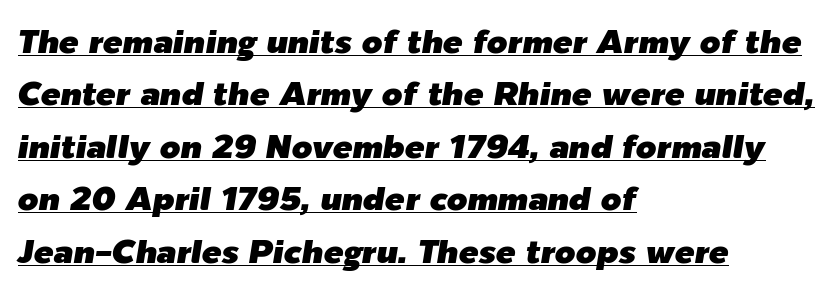
The image shows 33 px text type, italic (leaning right); set left-aligned, normal line spacing (1.59x), normal letter spacing, underlined; low stroke contrast and a medium x-height.
